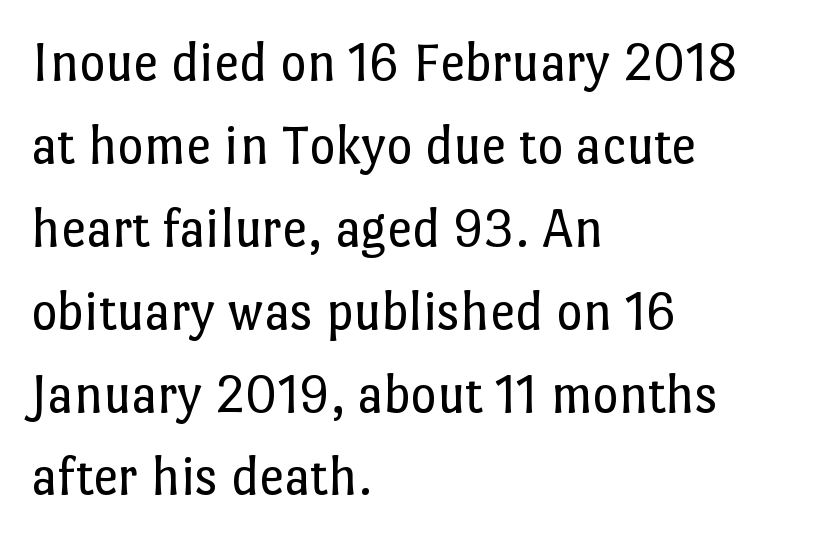
{"italic": "no", "bold": "no", "weight": "regular", "width": "normal", "stroke_contrast": "low", "x_height": "medium", "monospaced": "no", "underline": "no", "align": "left", "line_spacing": "normal", "line_spacing_ratio": 1.48, "letter_spacing": "normal", "letter_spacing_em": 0.0, "glyph_px": 56}
